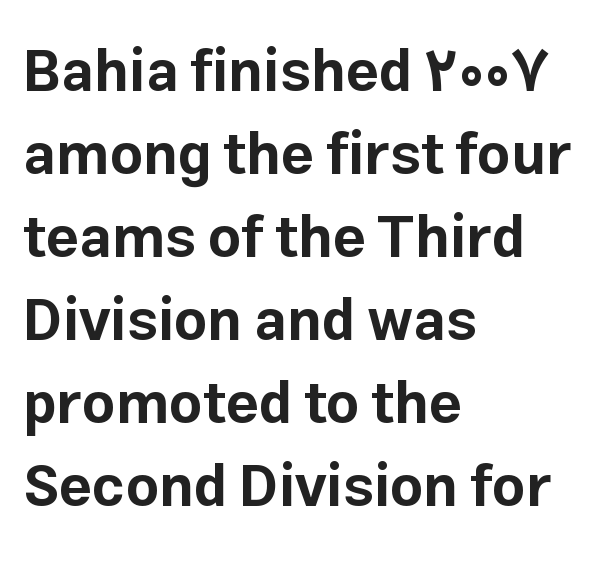
Left-aligned paragraph, ragged on the right. Here the designer chose a conventional face with non-uniform glyph widths. Nothing unusual about the tracking: characters are spaced as the font intends. Compared with typical paragraphs, the rows here are spaced about the same.
